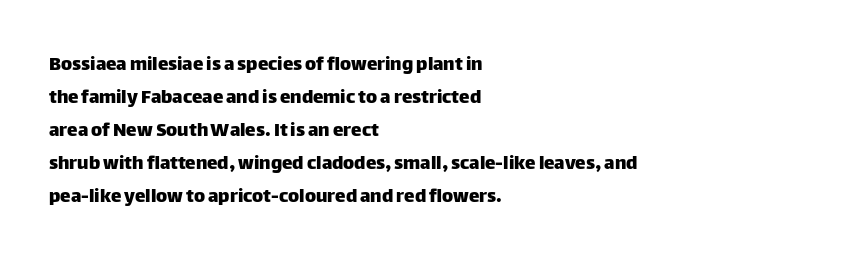
{"italic": "no", "underline": "no", "align": "left", "line_spacing": "normal", "line_spacing_ratio": 1.57, "letter_spacing": "normal", "letter_spacing_em": 0.0, "glyph_px": 21}
